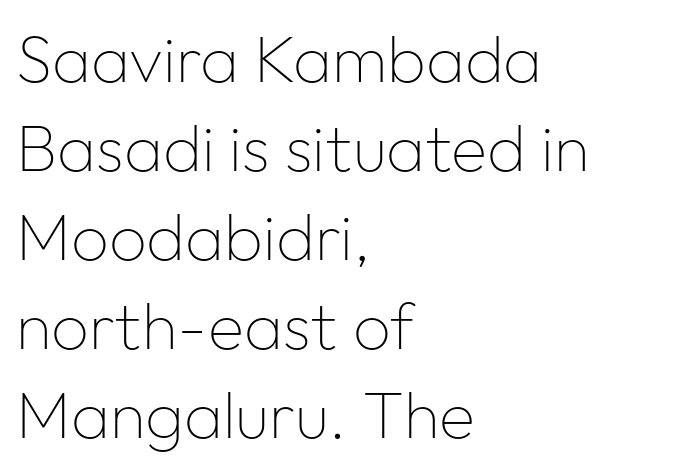
Q: Is the text bold? A: No.
Q: Is the text italic (slanted)? A: No, it is upright.
Q: Is the typeface a serif or a sans-serif typeface? A: Sans-serif.
Q: Is the text underlined? A: No.
Q: How is the paragraph aligned? A: Left-aligned.
Q: Is the spacing between letters normal or unusually wide? A: Normal.
Q: Is the spacing between lines tight, normal or loose? A: Normal.
Q: Width (condensed, normal, or wide)? A: Normal.
Q: Stroke contrast? A: Low.
Q: x-height? A: Medium.
Q: Monospaced? A: No.
